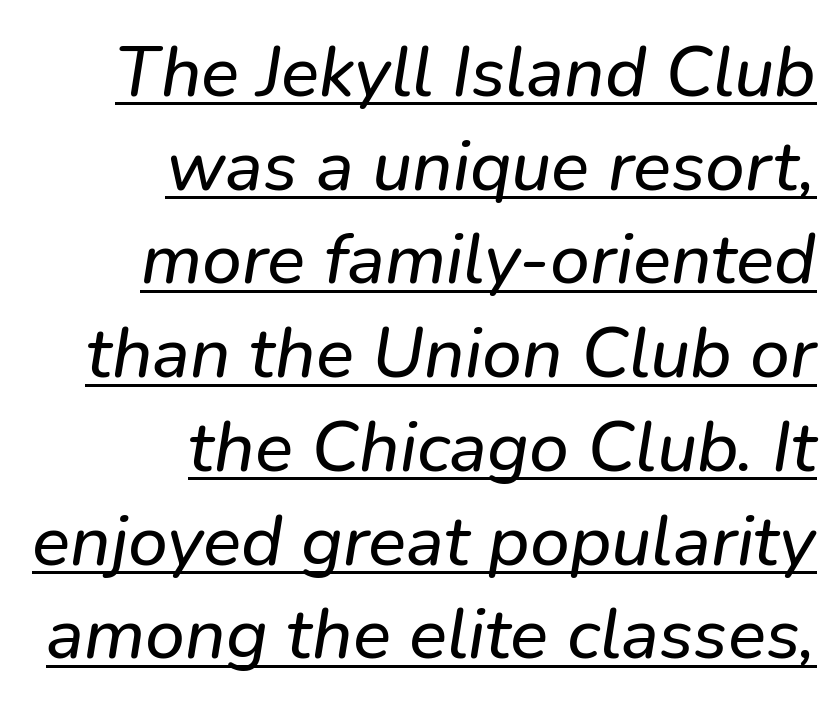
{"italic": "yes", "lean": "right", "slant_degrees": 9, "width": "normal", "stroke_contrast": "low", "x_height": "medium", "monospaced": "no", "underline": "yes", "align": "right", "line_spacing": "normal", "line_spacing_ratio": 1.32, "letter_spacing": "normal", "letter_spacing_em": 0.0, "glyph_px": 71}
